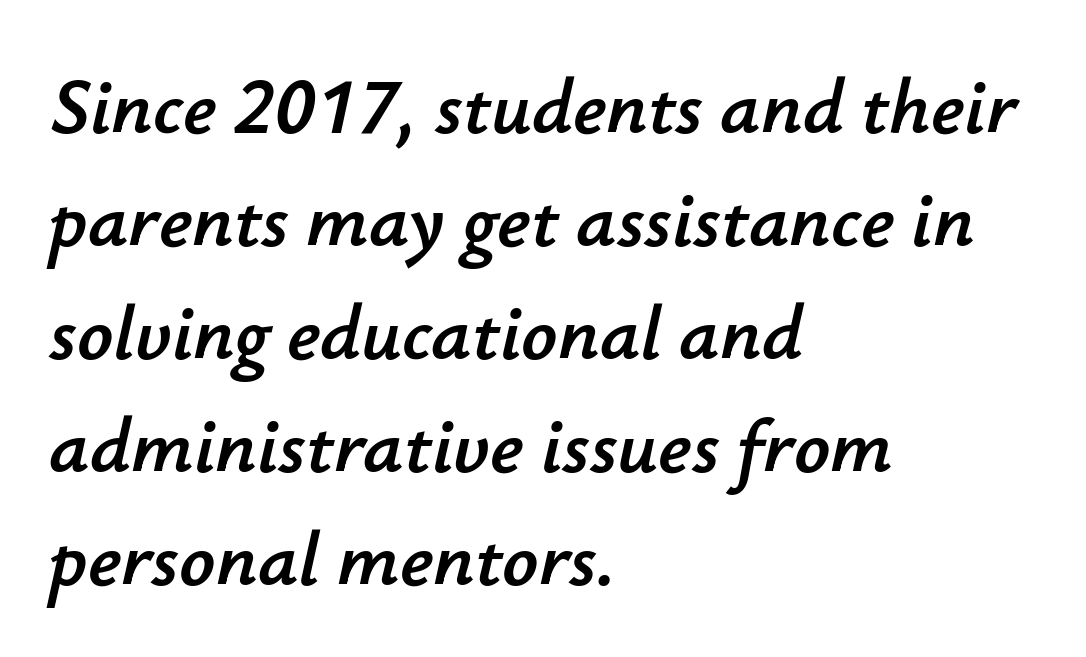
The image shows 79 px text type, italic (leaning right); set left-aligned, normal line spacing (1.43x), normal letter spacing, not underlined; low stroke contrast and a small x-height.
